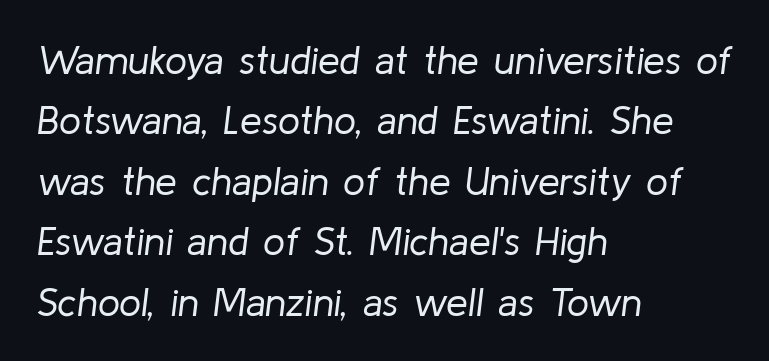
Character widths vary here, with narrow letters taking less room than wide ones. Unmarked baselines from the first word to the last. Baseline-to-baseline distance is the conventional proportion of letter height. A quiet, ordinary-to-light weight characterises the typeface.
